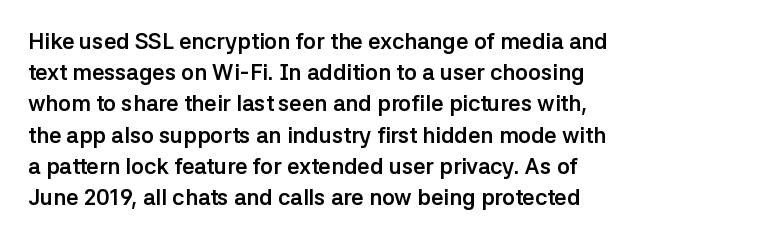
The image shows 22 px bold type, upright; set left-aligned, normal line spacing (1.42x), normal letter spacing, not underlined.
